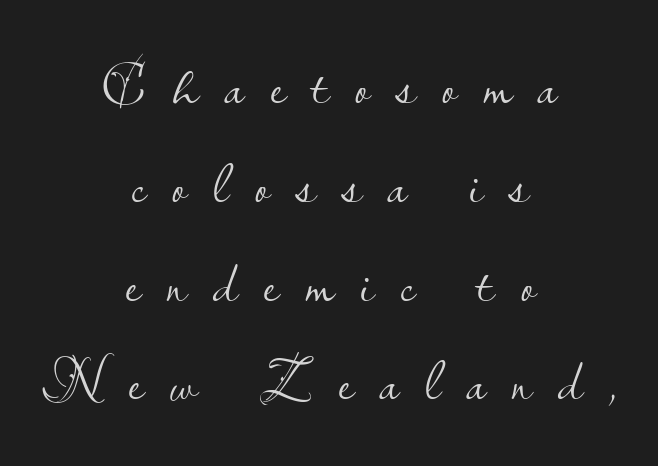
Q: Is the text bold? A: No.
Q: Is the text italic (slanted)? A: Yes.
Q: Is the typeface a serif or a sans-serif typeface? A: Sans-serif.
Q: Is the text underlined? A: No.
Q: How is the paragraph aligned? A: Centered.
Q: Is the spacing between letters normal or unusually wide? A: Unusually wide.
Q: Is the spacing between lines tight, normal or loose? A: Normal.
Q: Width (condensed, normal, or wide)? A: Normal.
Q: Stroke contrast? A: Low.
Q: x-height? A: Small.
Q: Monospaced? A: No.
